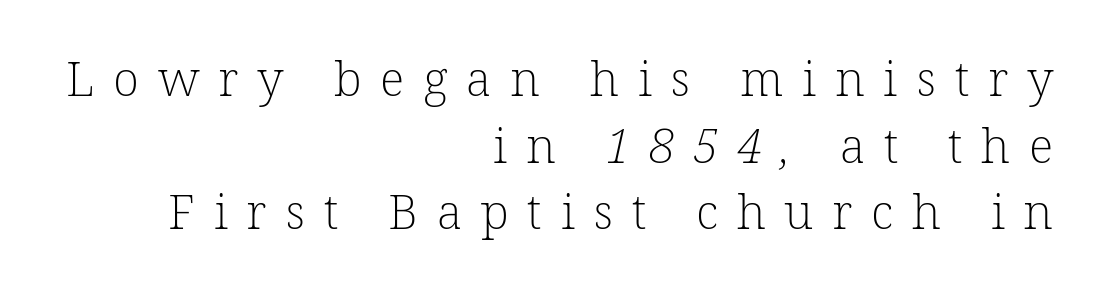
{"serif": "yes", "bold": "no", "weight": "light", "width": "normal", "stroke_contrast": "low", "x_height": "medium", "monospaced": "no", "underline": "no", "align": "right", "line_spacing": "normal", "line_spacing_ratio": 1.39, "letter_spacing": "wide", "letter_spacing_em": 0.39, "glyph_px": 48}
